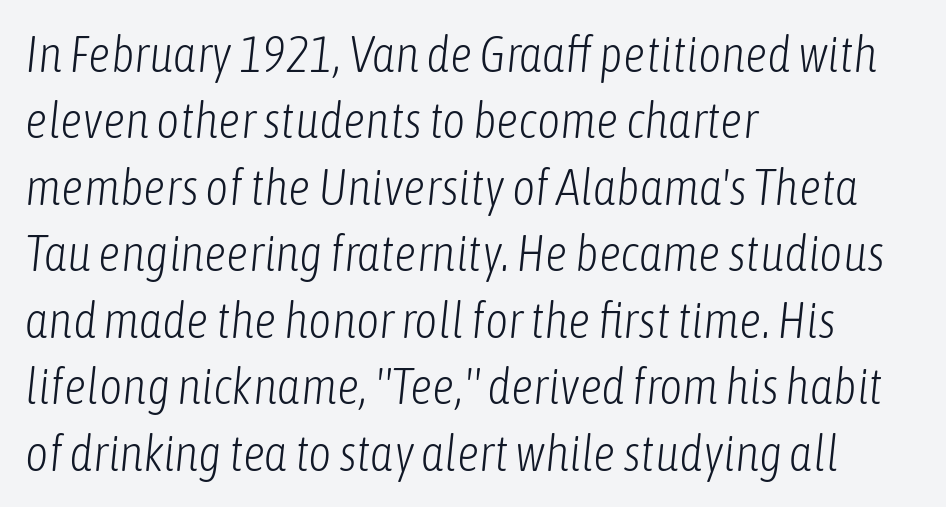
{"italic": "yes", "lean": "right", "slant_degrees": 6, "bold": "no", "weight": "light", "width": "condensed", "stroke_contrast": "low", "x_height": "medium", "monospaced": "no", "underline": "no", "align": "left", "line_spacing": "normal", "line_spacing_ratio": 1.33, "letter_spacing": "normal", "letter_spacing_em": 0.0, "glyph_px": 50}
